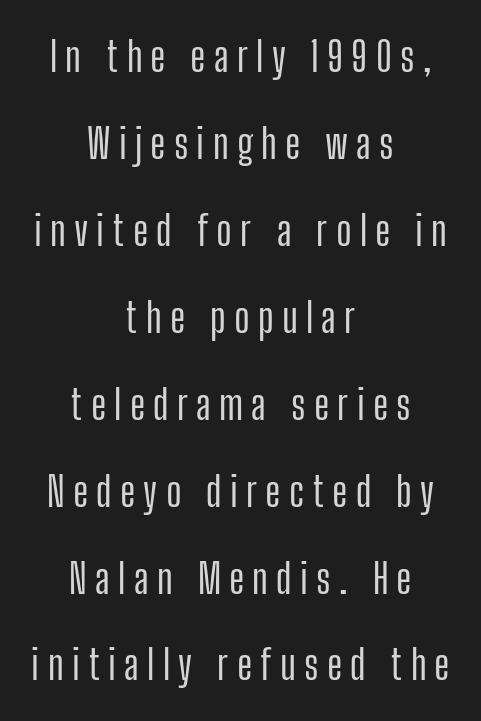
Descenders hang freely into open space. This is roman type, the default non-slanted kind. Observe the absence of serifs on each vertical stroke in this sample. The gaps between neighbouring characters are conspicuously large. A centered setting, common on invitations and titles, is used for this passage.
